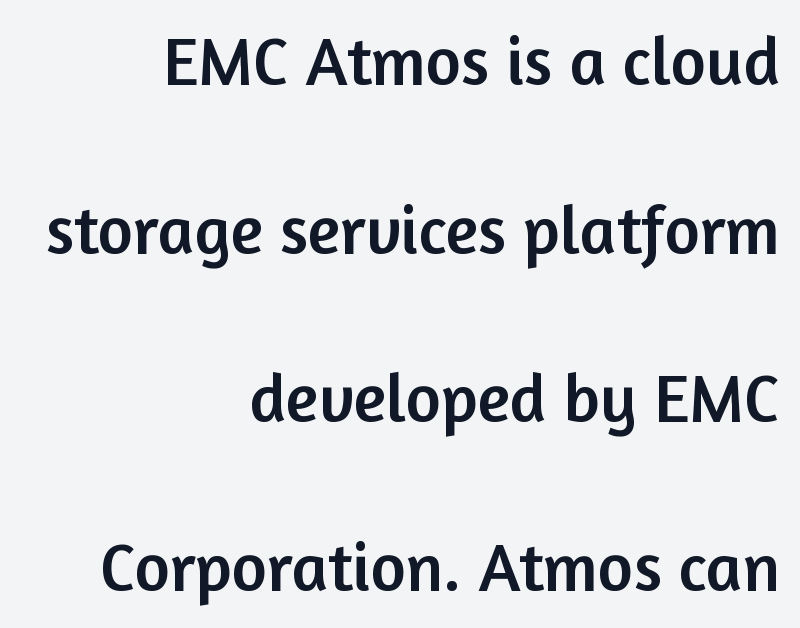
The image shows 68 px sans-serif type, upright; set right-aligned, loose line spacing (2.48x), normal letter spacing, not underlined; low stroke contrast and a medium x-height.
